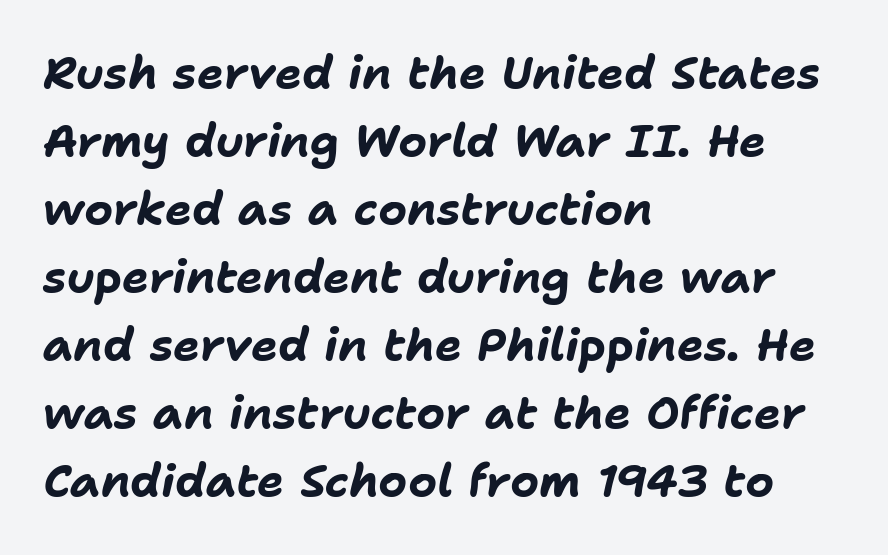
{"italic": "yes", "lean": "right", "slant_degrees": 11, "bold": "yes", "weight": "bold", "width": "normal", "stroke_contrast": "low", "x_height": "medium", "monospaced": "no", "underline": "no", "align": "left", "line_spacing": "normal", "line_spacing_ratio": 1.51, "letter_spacing": "normal", "letter_spacing_em": 0.0, "glyph_px": 45}
